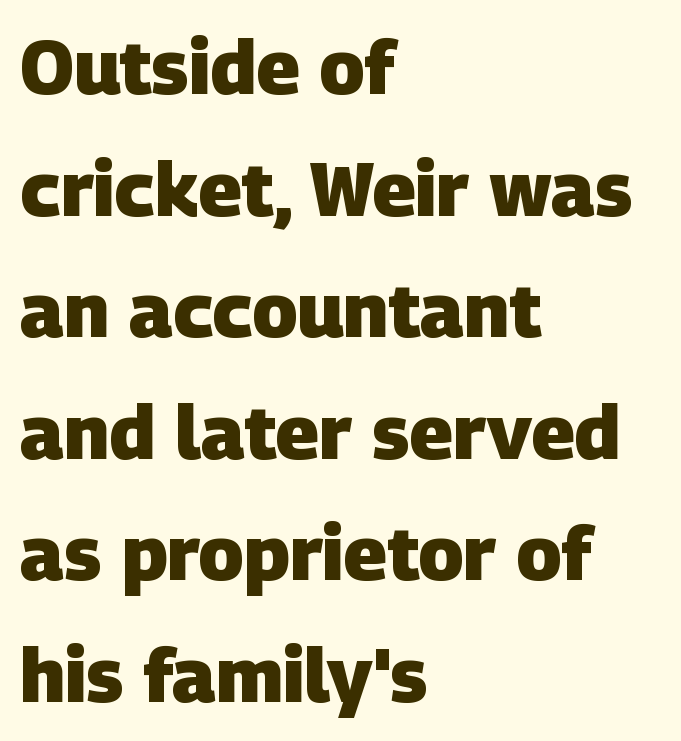
The image shows 76 px heavy sans-serif type; set left-aligned, normal line spacing (1.6x), normal letter spacing, not underlined; low stroke contrast and a large x-height.
